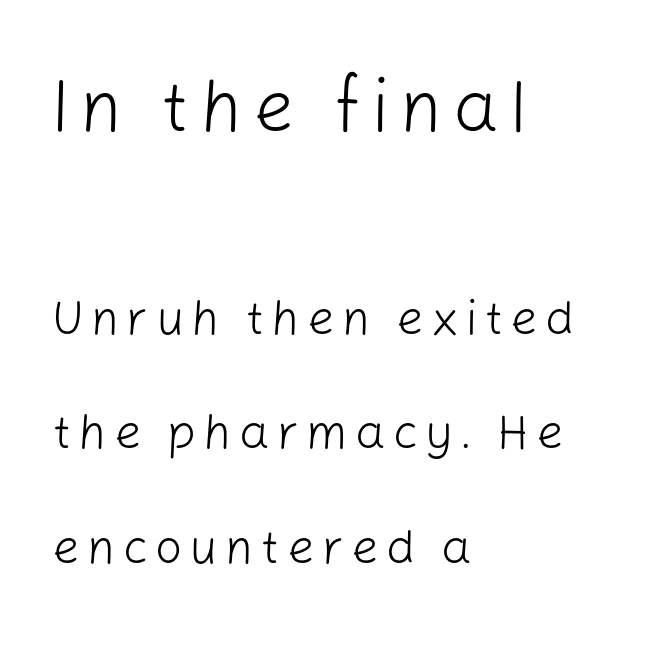
The image shows 72 px light sans-serif type, upright; set left-aligned, loose line spacing (2.39x), not underlined; the first (top) block is 1.5x larger; low stroke contrast and a medium x-height.
